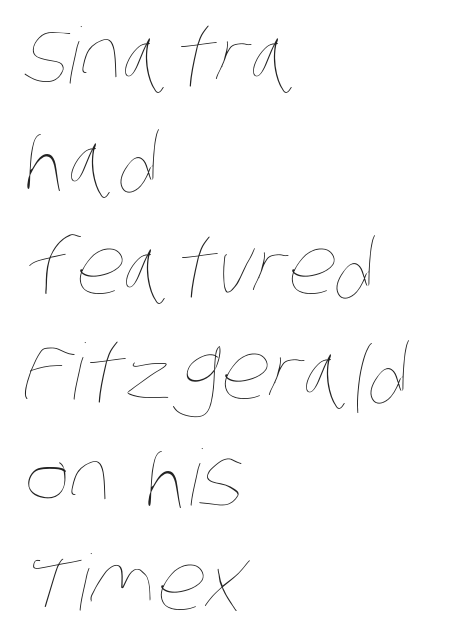
{"bold": "no", "weight": "thin", "width": "condensed", "stroke_contrast": "low", "x_height": "large", "monospaced": "no", "underline": "no", "align": "left", "line_spacing": "normal", "line_spacing_ratio": 1.37, "letter_spacing": "normal", "letter_spacing_em": 0.0, "glyph_px": 77}
